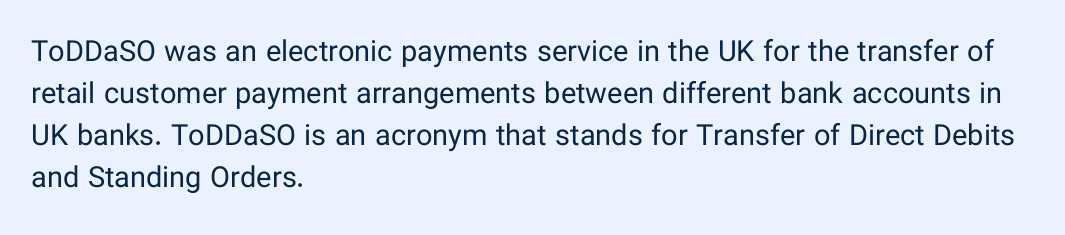
{"serif": "no", "italic": "no", "bold": "no", "weight": "regular", "width": "normal", "stroke_contrast": "low", "x_height": "medium", "monospaced": "no", "underline": "no", "align": "left", "line_spacing": "normal", "line_spacing_ratio": 1.45, "letter_spacing": "normal", "letter_spacing_em": 0.0, "glyph_px": 29}
